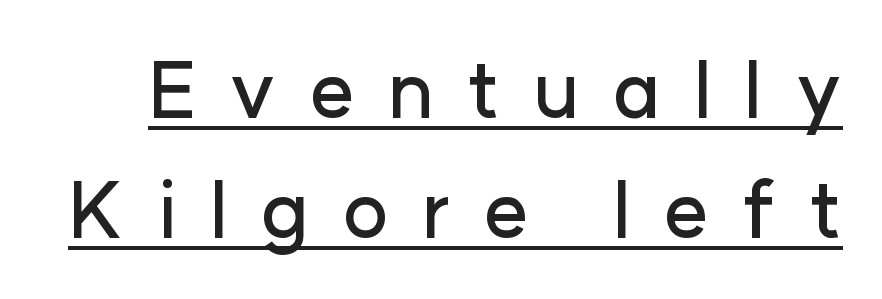
Q: Is the text italic (slanted)? A: No, it is upright.
Q: Is the typeface a serif or a sans-serif typeface? A: Sans-serif.
Q: Is the text underlined? A: Yes.
Q: Is the spacing between letters normal or unusually wide? A: Unusually wide.
Q: Is the spacing between lines tight, normal or loose? A: Normal.
Q: Width (condensed, normal, or wide)? A: Normal.
Q: Stroke contrast? A: Low.
Q: x-height? A: Medium.
Q: Monospaced? A: No.
